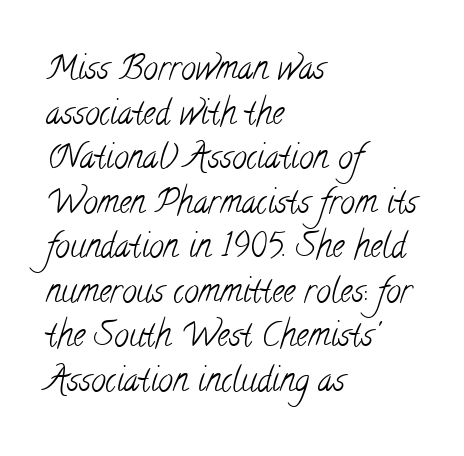
The leading is moderate, giving the passage an even texture. Descenders are the only things crossing below the line. The gaps between neighbouring characters are ordinary and unremarkable. These lines are rendered in a variable-pitch font. The face looks like a standard text weight, possibly lighter.
